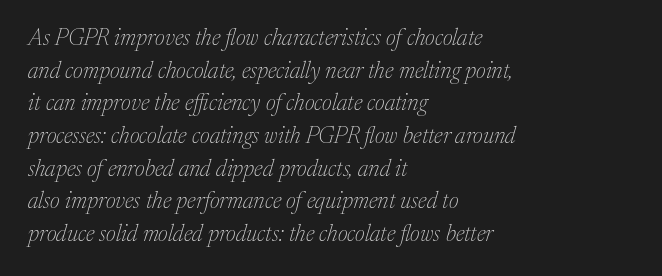
The image shows 23 px text type, italic (leaning right); set left-aligned, normal line spacing (1.42x), normal letter spacing, not underlined.
